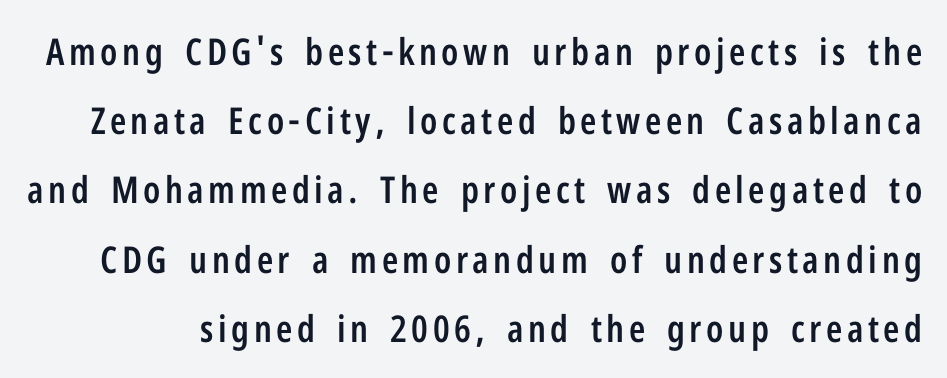
The image shows 37 px semibold, condensed sans-serif type, upright; set line spacing 1.87x, not underlined; low stroke contrast and a medium x-height.
